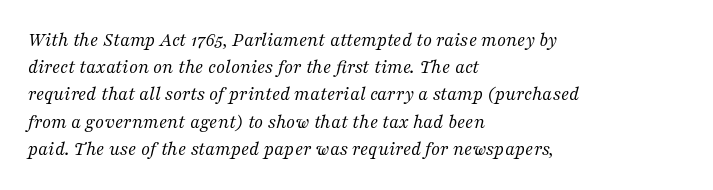
The ragged edge is on the right, which tells us the setting is flush left. Slanted lettering throughout. The passage shown stacks its lines at a standard gap. A quiet, ordinary-to-light weight characterises the typeface.
